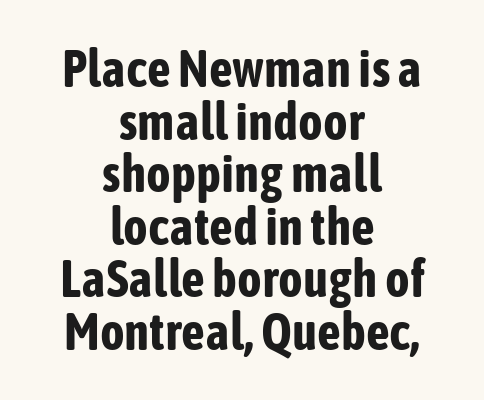
The image shows 52 px bold, condensed sans-serif type, upright; set centered, tight line spacing (1.01x), normal letter spacing, not underlined; low stroke contrast and a medium x-height.
